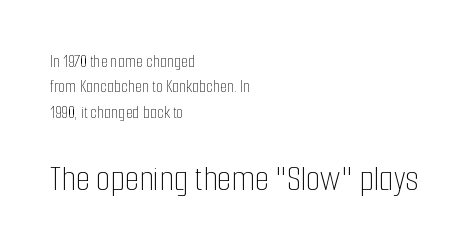
The image shows 37 px thin, condensed type, upright; set left-aligned, normal line spacing (1.41x), normal letter spacing, not underlined; the second (bottom) block is 2.06x larger; low stroke contrast and a medium x-height.
